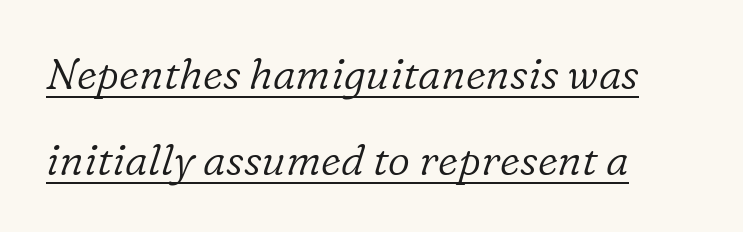
Q: Is the text bold? A: No.
Q: Is the text italic (slanted)? A: Yes, it leans right by about 16 degrees.
Q: Is the typeface a serif or a sans-serif typeface? A: Serif.
Q: Is the text underlined? A: Yes.
Q: How is the paragraph aligned? A: Left-aligned.
Q: Is the spacing between letters normal or unusually wide? A: Normal.
Q: Is the spacing between lines tight, normal or loose? A: Loose.
Q: Width (condensed, normal, or wide)? A: Normal.
Q: Stroke contrast? A: Low.
Q: x-height? A: Medium.
Q: Monospaced? A: No.
